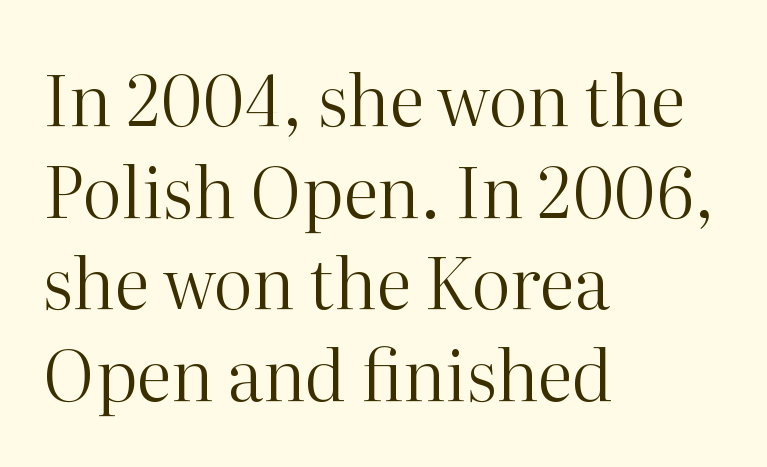
The image shows 70 px regular-weight serif type, upright; set left-aligned, normal line spacing (1.31x), normal letter spacing, not underlined; high stroke contrast and a medium x-height.
